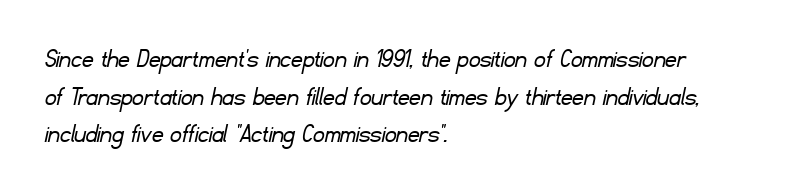
Q: Is the text bold? A: No.
Q: Is the typeface a serif or a sans-serif typeface? A: Sans-serif.
Q: Is the text underlined? A: No.
Q: How is the paragraph aligned? A: Left-aligned.
Q: Is the spacing between letters normal or unusually wide? A: Normal.
Q: Is the spacing between lines tight, normal or loose? A: Normal.
Q: Width (condensed, normal, or wide)? A: Normal.
Q: Stroke contrast? A: Low.
Q: x-height? A: Small.
Q: Monospaced? A: No.
